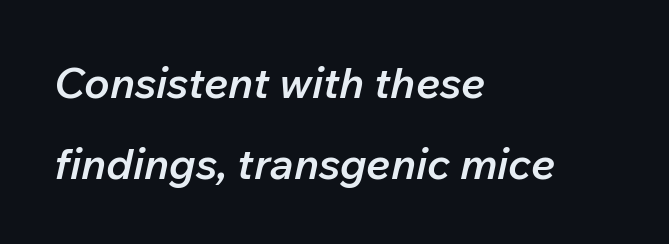
Q: Is the text bold? A: Semi-bold.
Q: Is the text italic (slanted)? A: Yes, it leans right by about 12 degrees.
Q: Is the text underlined? A: No.
Q: How is the paragraph aligned? A: Left-aligned.
Q: Is the spacing between letters normal or unusually wide? A: Normal.
Q: Width (condensed, normal, or wide)? A: Normal.
Q: Stroke contrast? A: Low.
Q: x-height? A: Medium.
Q: Monospaced? A: No.
